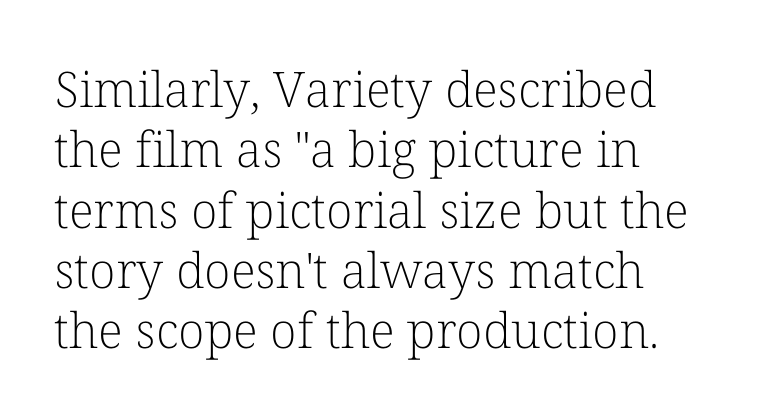
The image shows 49 px light serif type, upright; set left-aligned, line spacing 1.23x, normal letter spacing, not underlined; low stroke contrast and a medium x-height.
